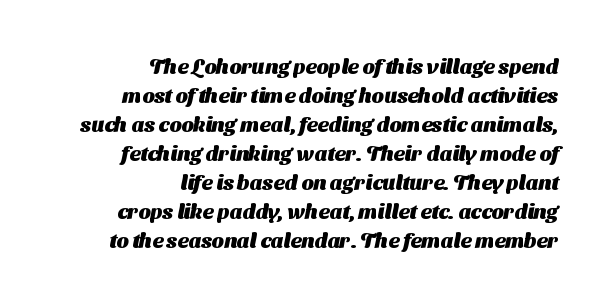
{"bold": "yes", "underline": "no", "align": "right", "line_spacing": "normal", "line_spacing_ratio": 1.38, "letter_spacing": "normal", "letter_spacing_em": 0.0, "glyph_px": 21}
